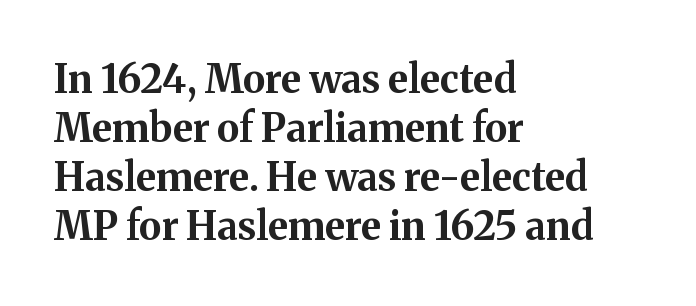
Evenly set lines give the paragraph a standard silhouette. What weight is shown? A full bold with thick strokes. Unmarked baselines from the first word to the last. Ascenders rise straight up at ninety degrees.
